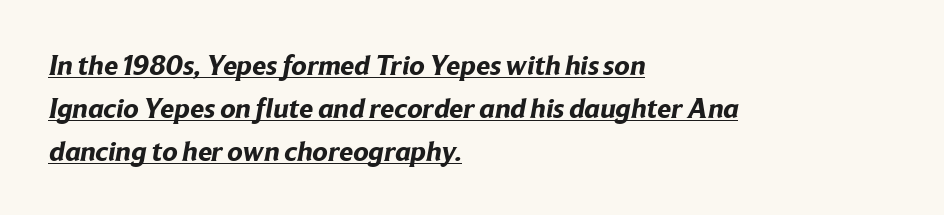
Q: Is the text bold? A: Yes.
Q: Is the typeface a serif or a sans-serif typeface? A: Sans-serif.
Q: Is the text underlined? A: Yes.
Q: How is the paragraph aligned? A: Left-aligned.
Q: Is the spacing between letters normal or unusually wide? A: Normal.
Q: Is the spacing between lines tight, normal or loose? A: Normal.
Q: Width (condensed, normal, or wide)? A: Normal.
Q: Stroke contrast? A: Low.
Q: x-height? A: Medium.
Q: Monospaced? A: No.
